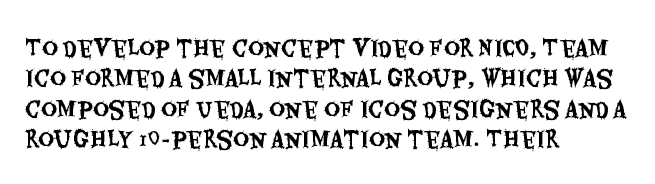
Q: Is the text italic (slanted)? A: No, it is upright.
Q: Is the text underlined? A: No.
Q: How is the paragraph aligned? A: Left-aligned.
Q: Is the spacing between letters normal or unusually wide? A: Normal.
Q: Is the spacing between lines tight, normal or loose? A: Normal.
